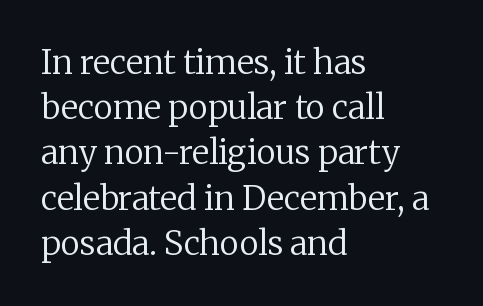
Q: Is the text bold? A: No.
Q: Is the text italic (slanted)? A: No, it is upright.
Q: Is the typeface a serif or a sans-serif typeface? A: Serif.
Q: Is the text underlined? A: No.
Q: How is the paragraph aligned? A: Left-aligned.
Q: Is the spacing between letters normal or unusually wide? A: Normal.
Q: Is the spacing between lines tight, normal or loose? A: Normal.
Q: Width (condensed, normal, or wide)? A: Normal.
Q: Stroke contrast? A: Low.
Q: x-height? A: Medium.
Q: Monospaced? A: No.
